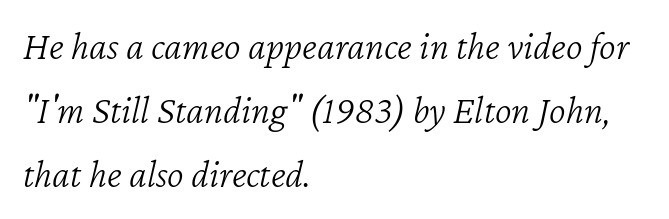
Compared with a typical body face, this is equally light or lighter still. Successive baselines arrive at the customary interval. Emphasis-style slanted type is in use. A clean baseline with only descenders dipping below it. The rendering keeps characters at their native spacing. You could not count columns in this text — the font is proportionally spaced.
